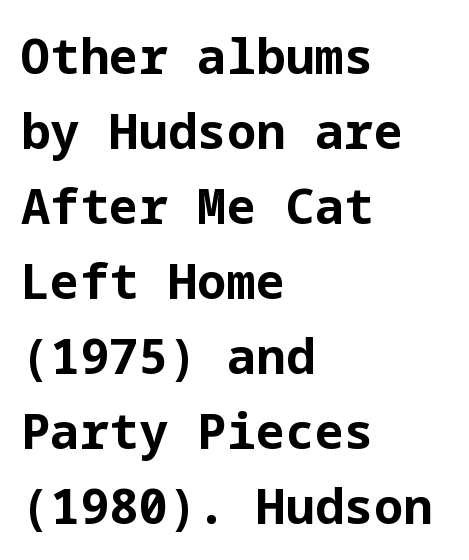
Q: Is the text bold? A: Yes.
Q: Is the text italic (slanted)? A: No, it is upright.
Q: Is the typeface a serif or a sans-serif typeface? A: Sans-serif.
Q: Is the text underlined? A: No.
Q: How is the paragraph aligned? A: Left-aligned.
Q: Is the spacing between letters normal or unusually wide? A: Normal.
Q: Is the spacing between lines tight, normal or loose? A: Normal.
Q: Width (condensed, normal, or wide)? A: Normal.
Q: Stroke contrast? A: Low.
Q: x-height? A: Medium.
